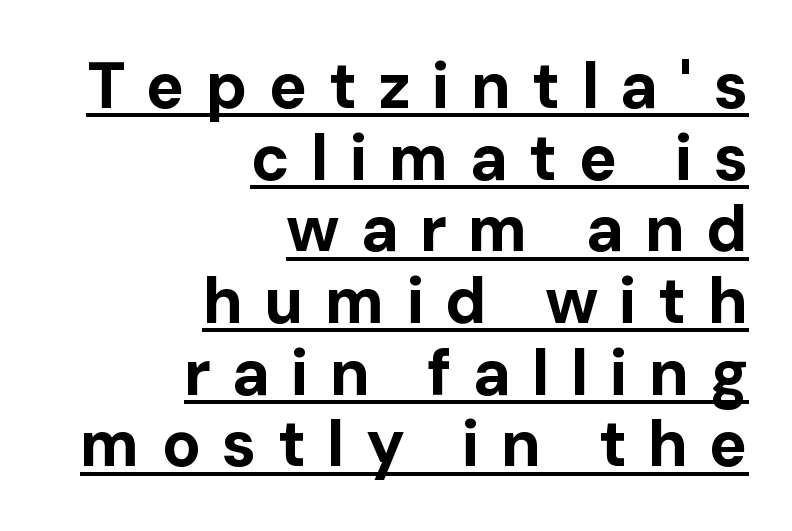
Inter-character spacing is expanded well beyond the font's built-in metrics. Think of a printed novel: that variable character pitch is what you see here. The typography opts for an upright posture over an oblique one. In CSS terms this would be text-align: right. Notice how descenders almost collide with the ascenders below — that's tight leading. Students, observe the line beneath the letters — that is underlining.
